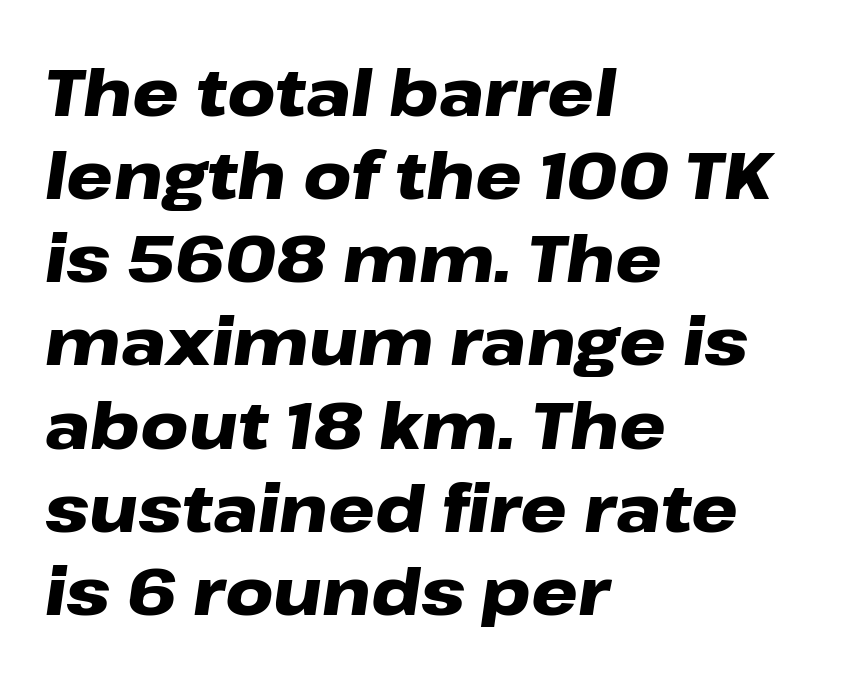
The image shows 66 px heavy, wide type, italic (leaning right); set left-aligned, normal line spacing (1.26x), normal letter spacing, not underlined; low stroke contrast and a medium x-height.
